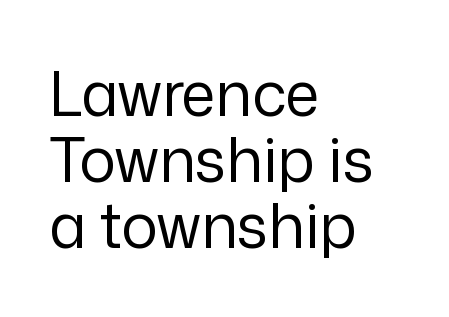
{"serif": "no", "italic": "no", "bold": "no", "weight": "regular", "width": "normal", "stroke_contrast": "low", "x_height": "medium", "monospaced": "no", "underline": "no", "align": "left", "line_spacing": "tight", "line_spacing_ratio": 1.08, "letter_spacing": "normal", "letter_spacing_em": 0.0, "glyph_px": 61}
